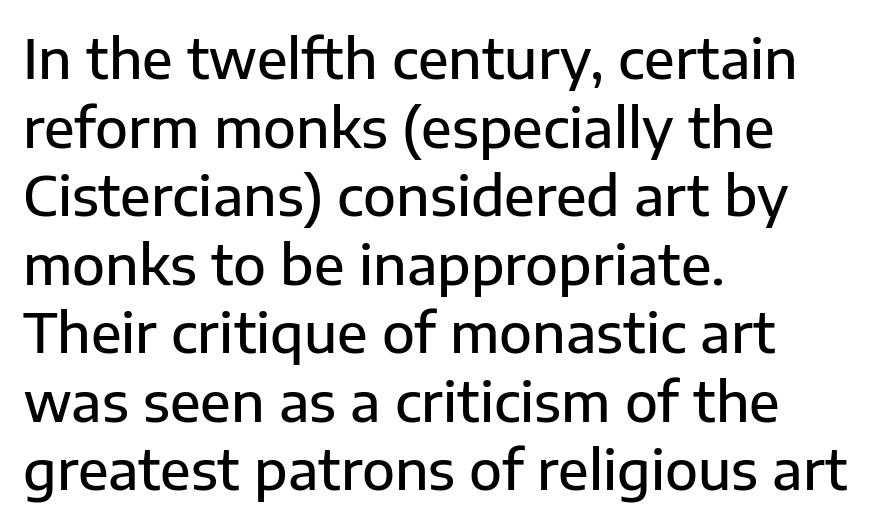
{"serif": "no", "italic": "no", "bold": "semi", "weight": "semibold", "width": "normal", "stroke_contrast": "low", "x_height": "medium", "monospaced": "no", "underline": "no", "align": "left", "line_spacing": "normal", "line_spacing_ratio": 1.27, "letter_spacing": "normal", "letter_spacing_em": 0.0, "glyph_px": 54}
